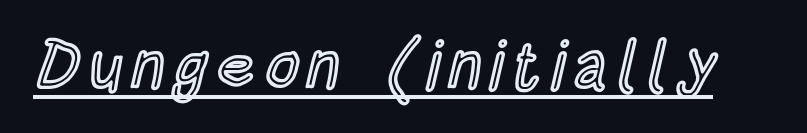
The image shows 66 px condensed type; set underlined; a large x-height.
